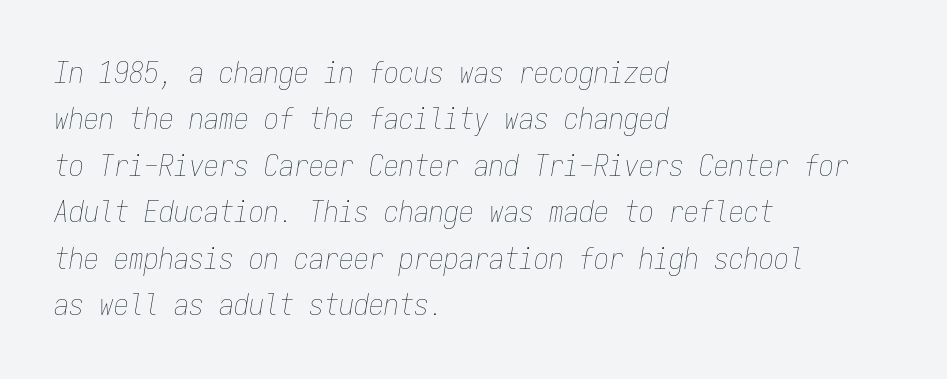
The image shows 30 px thin, condensed type, italic (leaning right), monospaced; set left-aligned, normal line spacing (1.55x), normal letter spacing, not underlined; low stroke contrast and a medium x-height.
